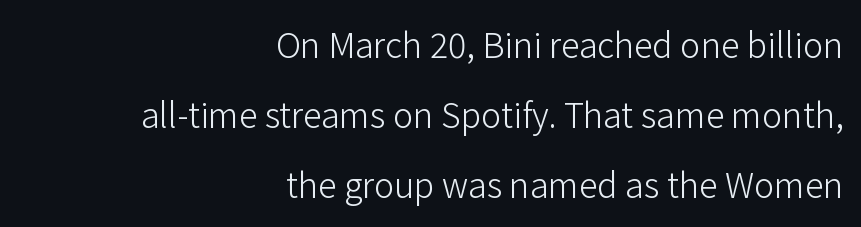
The image shows 34 px light sans-serif type, upright; set right-aligned, loose line spacing (2.06x), normal letter spacing, not underlined; low stroke contrast and a medium x-height.
